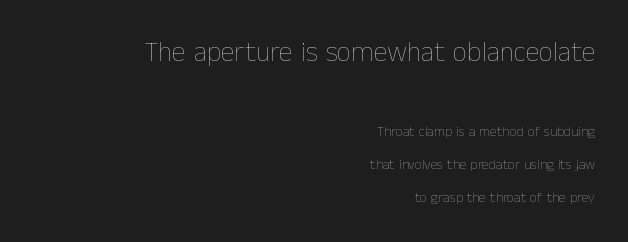
{"italic": "no", "bold": "no", "weight": "thin", "width": "normal", "stroke_contrast": "low", "x_height": "medium", "monospaced": "no", "underline": "no", "align": "right", "line_spacing": "loose", "line_spacing_ratio": 2.37, "letter_spacing": "normal", "letter_spacing_em": 0.0, "larger_block": "first", "size_ratio": 2.0, "glyph_px": 28}
